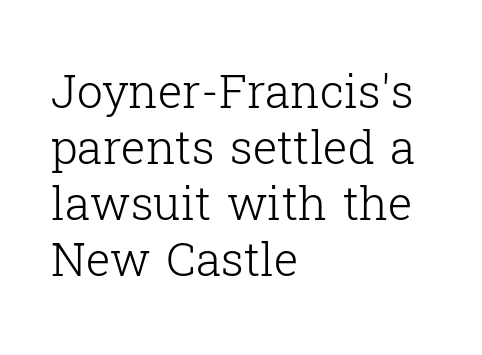
{"serif": "yes", "italic": "no", "bold": "no", "weight": "light", "width": "normal", "stroke_contrast": "low", "x_height": "medium", "monospaced": "no", "underline": "no", "align": "left", "line_spacing_ratio": 1.22, "letter_spacing": "normal", "letter_spacing_em": 0.0, "glyph_px": 46}
